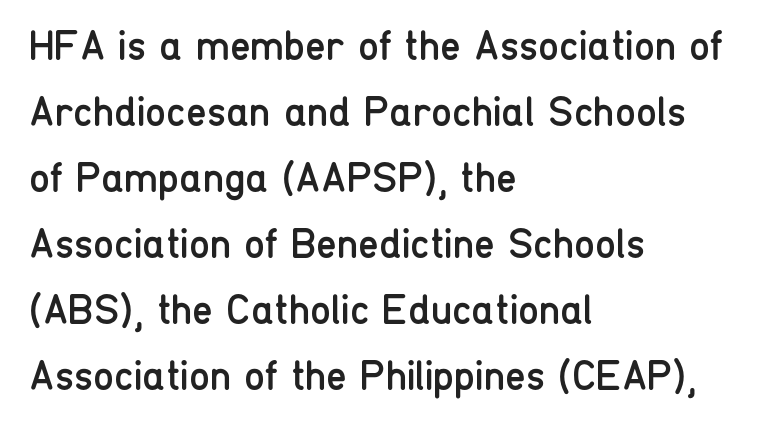
Each row of text sits above clean, open space. The face used here is proportionally spaced, like ordinary book or web type. In terms of leading, this rendering sits right in the middle. The paragraph has a hard left edge and a soft right edge. Default kerning and tracking; the words read as compact shapes.
